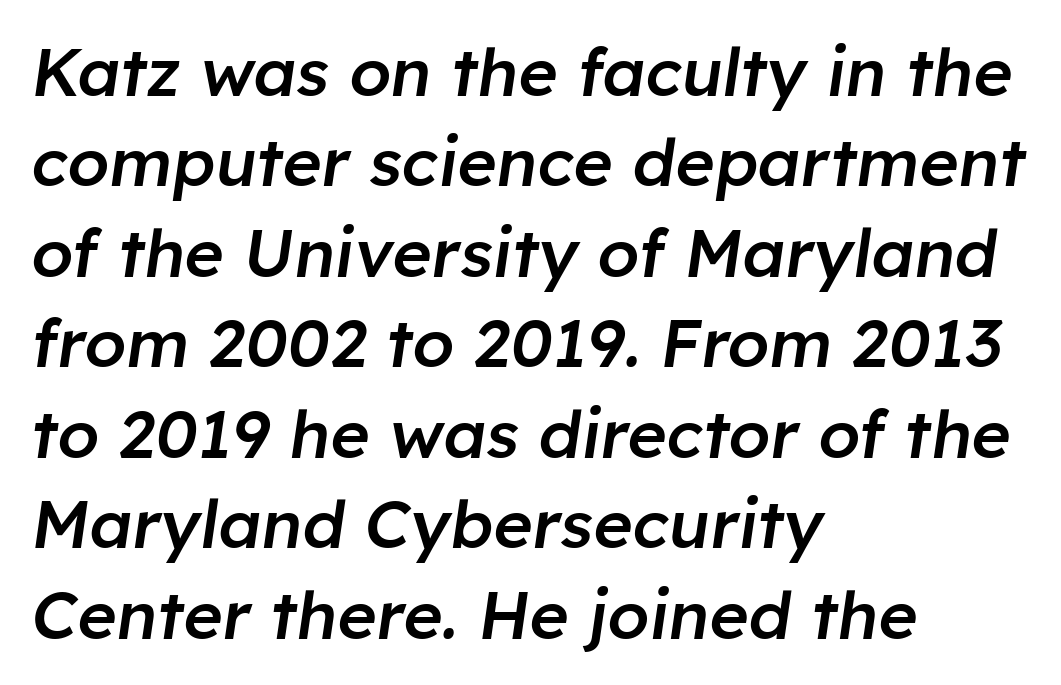
{"italic": "yes", "lean": "right", "slant_degrees": 8, "bold": "semi", "weight": "semibold", "width": "normal", "stroke_contrast": "low", "x_height": "medium", "monospaced": "no", "underline": "no", "align": "left", "line_spacing": "normal", "line_spacing_ratio": 1.35, "letter_spacing": "normal", "letter_spacing_em": 0.0, "glyph_px": 67}
